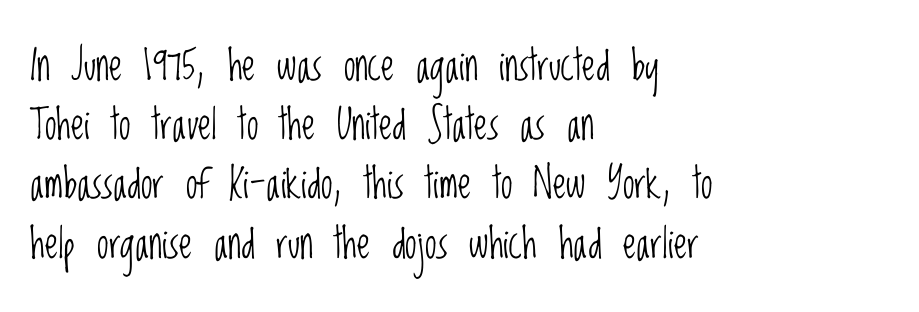
{"serif": "no", "italic": "no", "bold": "no", "weight": "light", "width": "condensed", "stroke_contrast": "low", "x_height": "large", "monospaced": "no", "underline": "no", "align": "left", "line_spacing": "normal", "line_spacing_ratio": 1.41, "letter_spacing": "normal", "letter_spacing_em": 0.0, "glyph_px": 42}
